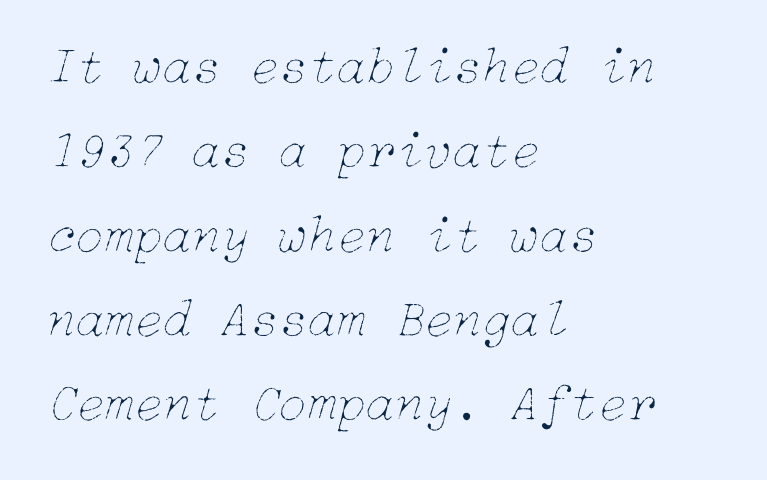
The image shows 53 px thin type, italic (leaning right); set left-aligned, normal line spacing (1.59x), normal letter spacing, not underlined; low stroke contrast and a medium x-height.
